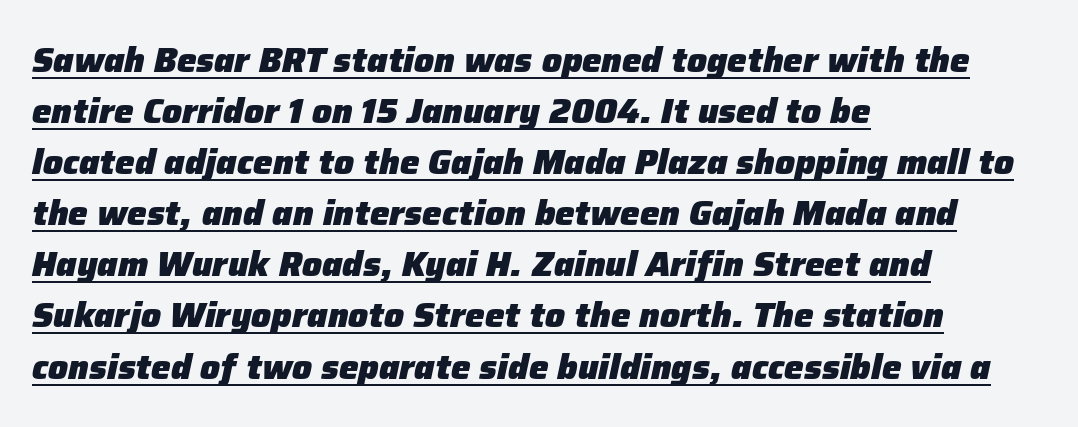
Q: Is the text bold? A: Yes.
Q: Is the text italic (slanted)? A: Yes, it leans right by about 12 degrees.
Q: Is the text underlined? A: Yes.
Q: How is the paragraph aligned? A: Left-aligned.
Q: Is the spacing between letters normal or unusually wide? A: Normal.
Q: Is the spacing between lines tight, normal or loose? A: Normal.
Q: Width (condensed, normal, or wide)? A: Normal.
Q: Stroke contrast? A: Low.
Q: x-height? A: Medium.
Q: Monospaced? A: No.
